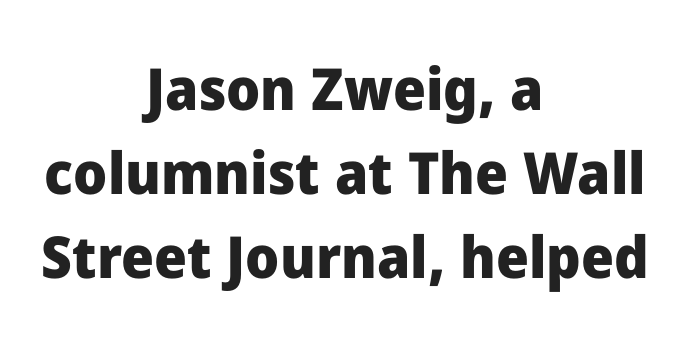
{"serif": "no", "italic": "no", "bold": "yes", "weight": "heavy", "width": "normal", "stroke_contrast": "low", "x_height": "medium", "monospaced": "no", "underline": "no", "align": "center", "line_spacing": "normal", "line_spacing_ratio": 1.45, "letter_spacing": "normal", "letter_spacing_em": 0.0, "glyph_px": 58}
